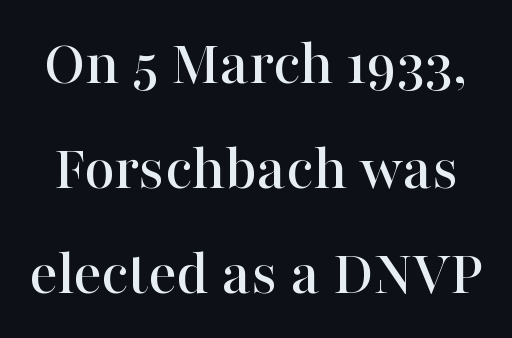
{"serif": "yes", "italic": "no", "width": "normal", "stroke_contrast": "high", "x_height": "medium", "monospaced": "no", "underline": "no", "line_spacing": "normal", "line_spacing_ratio": 1.59, "letter_spacing": "normal", "letter_spacing_em": 0.0, "glyph_px": 66}
